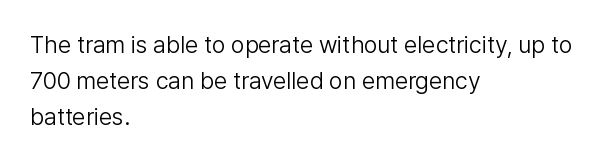
The image shows 24 px text type, upright; set left-aligned, normal line spacing (1.5x), normal letter spacing, not underlined.
